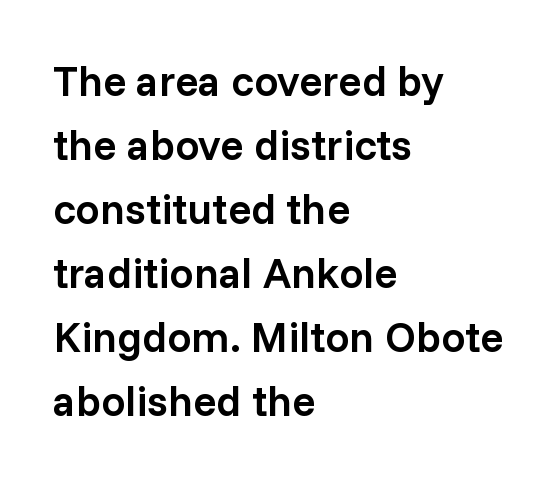
The image shows 43 px semibold sans-serif type, upright; set left-aligned, normal line spacing (1.49x), normal letter spacing, not underlined; low stroke contrast and a medium x-height.
